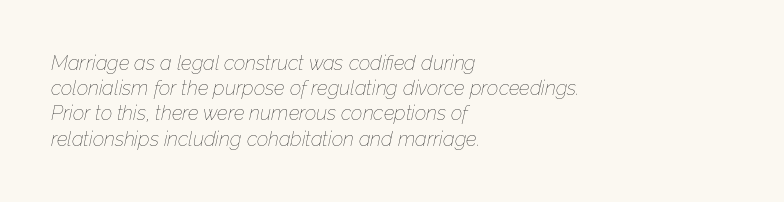
Q: Is the text bold? A: No.
Q: Is the text italic (slanted)? A: Yes, it leans right by about 12 degrees.
Q: Is the text underlined? A: No.
Q: How is the paragraph aligned? A: Left-aligned.
Q: Is the spacing between letters normal or unusually wide? A: Normal.
Q: Is the spacing between lines tight, normal or loose? A: Normal.
